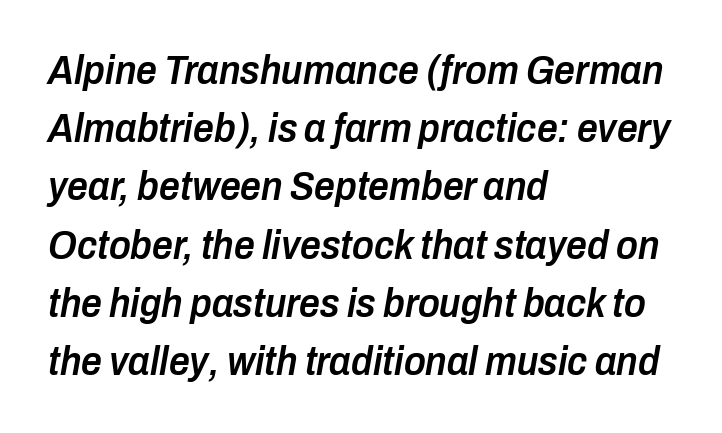
A classic flush-left, rag-right setting is used for this passage. The gap between lines stays unmarked. The glyphs look as if they've been sheared to an angle. A typesetter would call this leading conventional body-copy spacing. Proportional: the letters do not fall into vertical columns.
